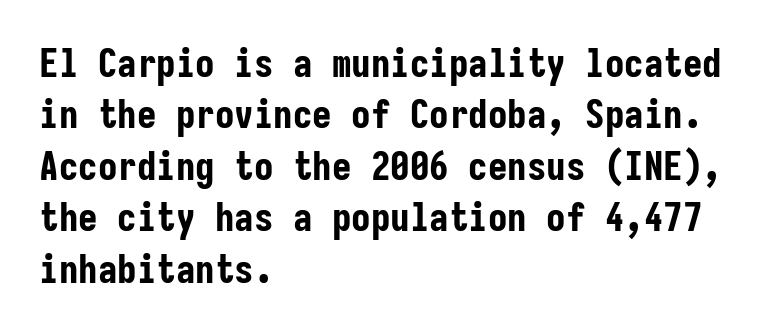
The image shows 39 px bold, condensed sans-serif type, upright, monospaced; set left-aligned, normal line spacing (1.32x), normal letter spacing, not underlined; low stroke contrast and a medium x-height.
